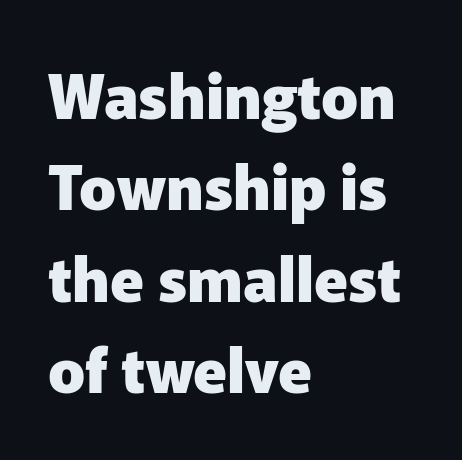
{"serif": "no", "italic": "no", "bold": "yes", "weight": "heavy", "width": "normal", "stroke_contrast": "low", "x_height": "medium", "monospaced": "no", "underline": "no", "align": "left", "line_spacing": "normal", "line_spacing_ratio": 1.5, "letter_spacing": "normal", "letter_spacing_em": 0.0, "glyph_px": 61}
